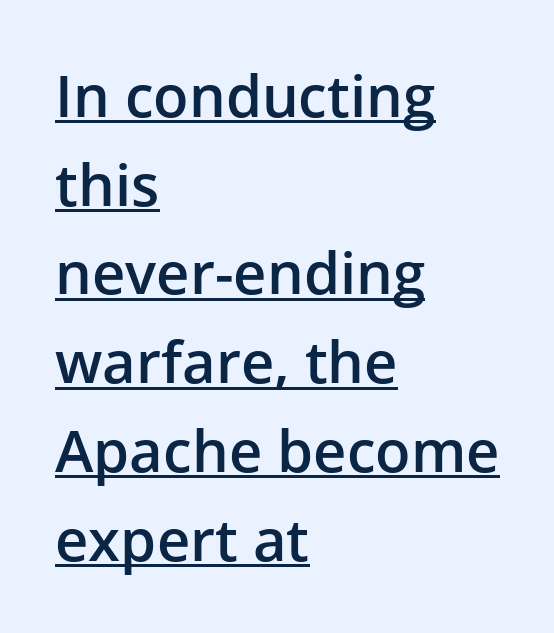
{"serif": "no", "italic": "no", "bold": "semi", "weight": "semibold", "width": "normal", "stroke_contrast": "low", "x_height": "medium", "monospaced": "no", "underline": "yes", "align": "left", "line_spacing": "normal", "line_spacing_ratio": 1.53, "letter_spacing": "normal", "letter_spacing_em": 0.0, "glyph_px": 58}
